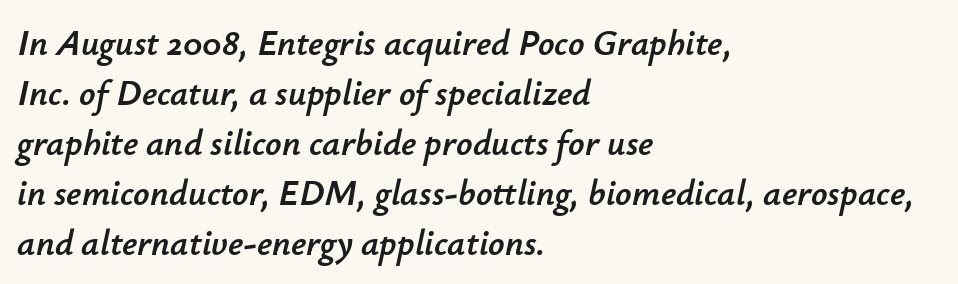
Character widths vary here, with narrow letters taking less room than wide ones. Unmarked baselines from the first word to the last. A typesetter would call this leading conventional body-copy spacing. Every row of glyphs begins at an identical x-position on the left.
